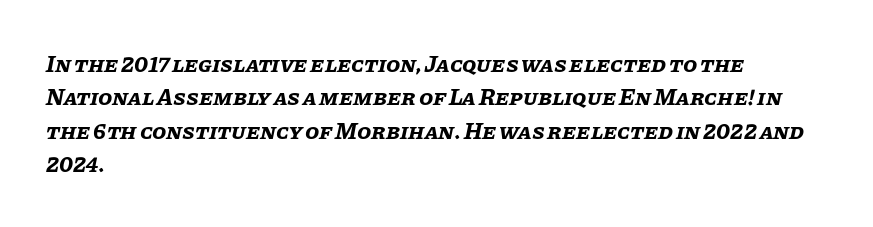
Here the glyphs are tracked normally, forming tight word shapes. Does the copy run flush right? No — it runs flush left. Regular leading. The letters are slanted; this is an italic face.
